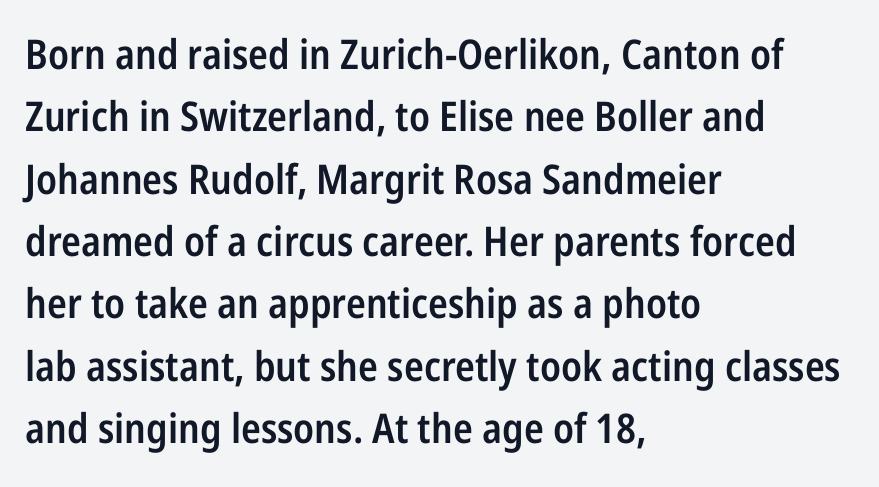
The image shows 41 px semibold, condensed sans-serif type, upright; set left-aligned, normal line spacing (1.52x), normal letter spacing, not underlined; low stroke contrast and a medium x-height.
